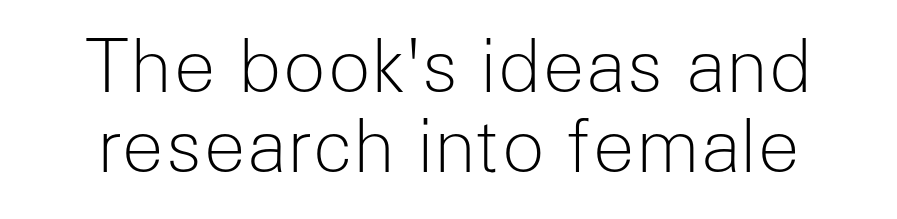
The image shows 72 px light sans-serif type, upright; set tight line spacing (1.11x), normal letter spacing, not underlined; low stroke contrast and a medium x-height.
